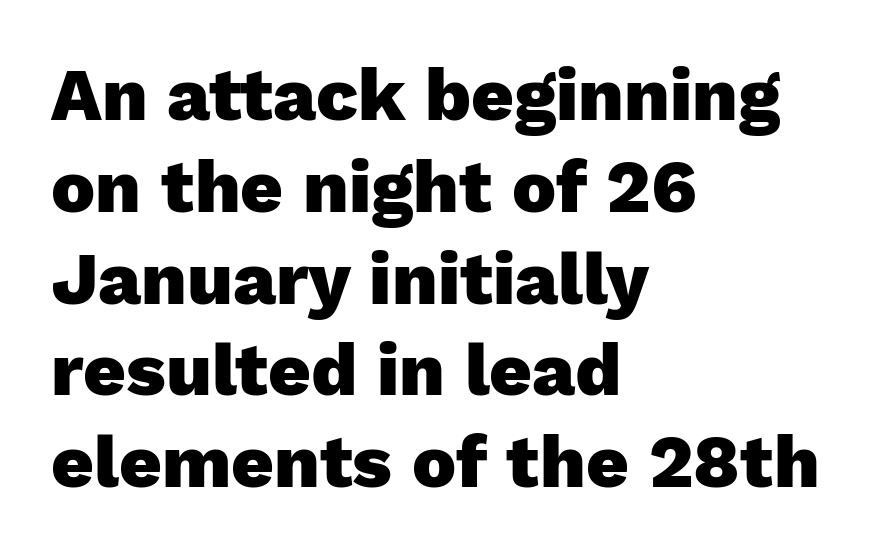
Q: Is the text bold? A: Yes.
Q: Is the text italic (slanted)? A: No, it is upright.
Q: Is the typeface a serif or a sans-serif typeface? A: Sans-serif.
Q: Is the text underlined? A: No.
Q: How is the paragraph aligned? A: Left-aligned.
Q: Is the spacing between letters normal or unusually wide? A: Normal.
Q: Width (condensed, normal, or wide)? A: Normal.
Q: Stroke contrast? A: Low.
Q: x-height? A: Medium.
Q: Monospaced? A: No.
